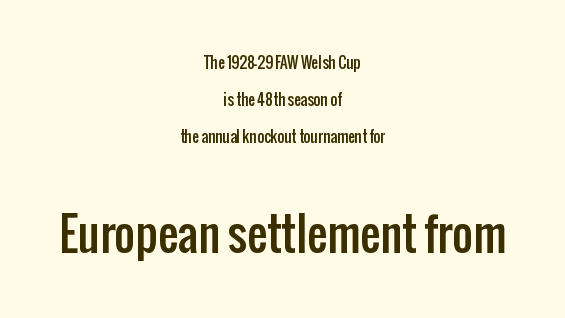
{"serif": "no", "italic": "no", "width": "condensed", "stroke_contrast": "low", "x_height": "medium", "monospaced": "no", "underline": "no", "align": "center", "line_spacing": "loose", "line_spacing_ratio": 2.48, "letter_spacing": "normal", "letter_spacing_em": 0.0, "larger_block": "second", "size_ratio": 3.0, "glyph_px": 45}
